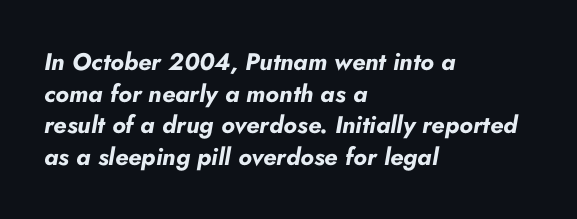
Notice how thick the strokes are: this is what a full bold looks like. Standard letterfit; no display-style spreading of the glyphs. The lines sit at an ordinary, default distance from one another. The foot of each line stays bare and open. Where is the straight margin? On the left. Tall strokes in this sample are angled rather than plumb.
